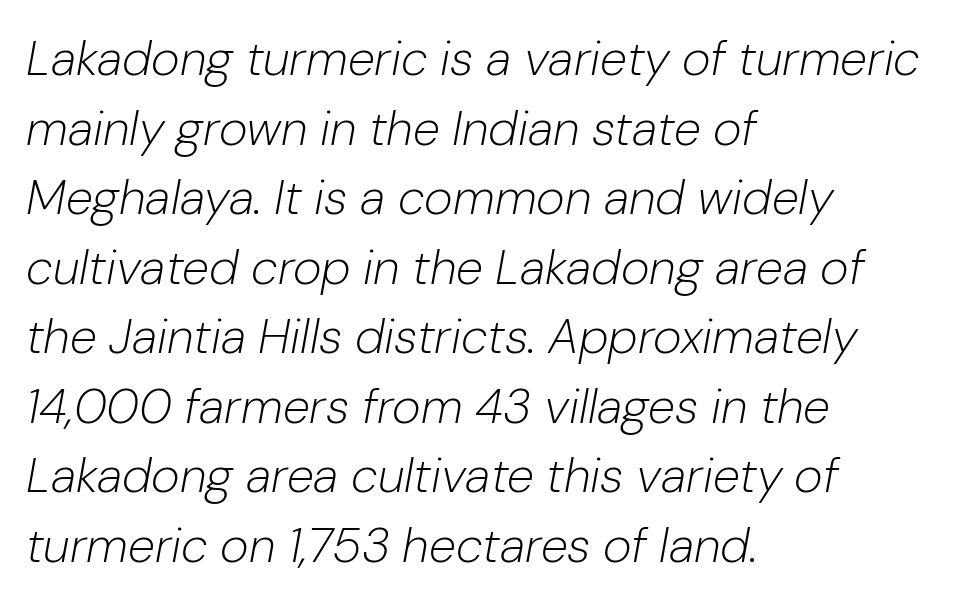
Q: Is the text bold? A: No.
Q: Is the text italic (slanted)? A: Yes, it leans right by about 10 degrees.
Q: Is the text underlined? A: No.
Q: How is the paragraph aligned? A: Left-aligned.
Q: Is the spacing between letters normal or unusually wide? A: Normal.
Q: Is the spacing between lines tight, normal or loose? A: Normal.
Q: Width (condensed, normal, or wide)? A: Normal.
Q: Stroke contrast? A: Low.
Q: x-height? A: Medium.
Q: Monospaced? A: No.
